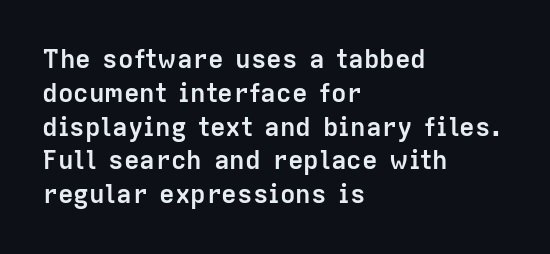
Notice how the stems are strictly vertical — no italics here. The passage shown is emphatically bold. Students, observe: this is what conventionally led text looks like. You could call the tracking neutral — neither tight nor loose. The ragged edge is on the right, which tells us the setting is flush left. Descenders are the only things crossing below the line.
